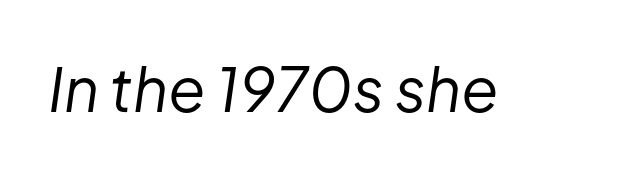
Q: Is the text bold? A: No.
Q: Is the text italic (slanted)? A: Yes, it leans right by about 8 degrees.
Q: Is the text underlined? A: No.
Q: Is the spacing between letters normal or unusually wide? A: Normal.
Q: Width (condensed, normal, or wide)? A: Normal.
Q: Stroke contrast? A: Low.
Q: x-height? A: Medium.
Q: Monospaced? A: No.
